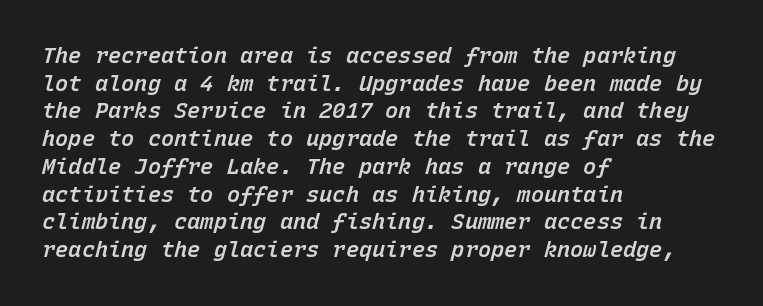
The gap between lines stays unmarked. Observe the ordinary spacing: letters are neighbours, not strangers. Reading down the block, your eye returns to a fixed left position each line. How heavy is the stroke? Medium-heavy — a semibold, shy of bold. The rows are spaced the way most documents space them.
